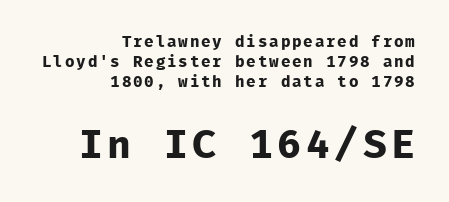
The image shows 40 px bold sans-serif type, upright, monospaced; set right-aligned, normal line spacing (1.26x), not underlined; the second (bottom) block is 2.5x larger; low stroke contrast and a medium x-height.
